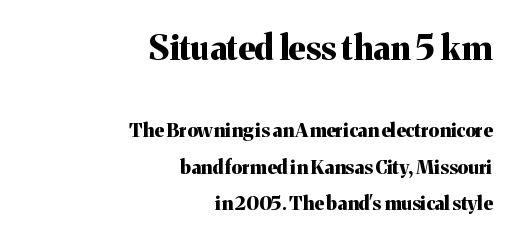
Layout note: lines flush right. Compared with an ordinary text face, these strokes are far heavier — a full bold. Proportional: the letters do not fall into vertical columns. The area under the type is left untouched. These lines stand farther apart than default settings would place them. The type sits square on the baseline with zero lean.
